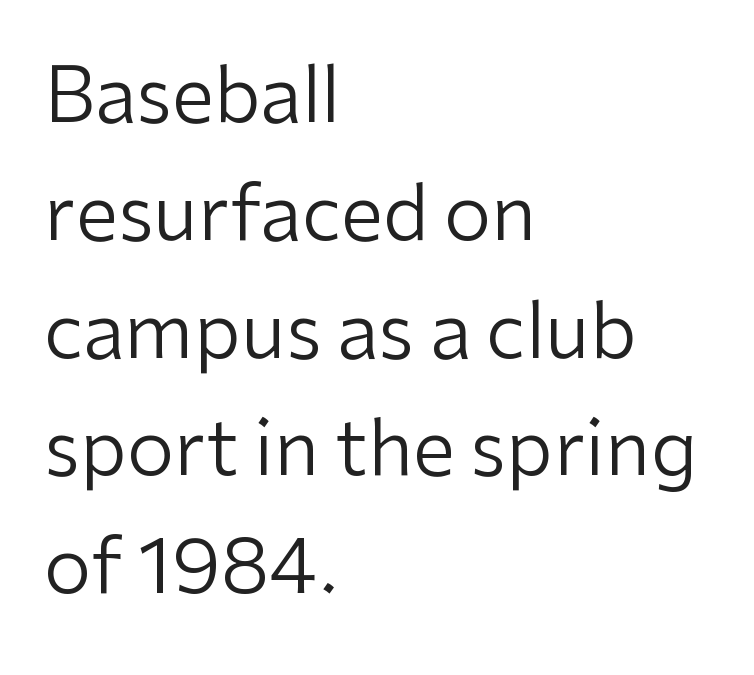
The font's upright variant was chosen for this text. Rule under the text: the space is simply empty. The lines sit at an ordinary, default distance from one another. Spacing verdict: proportional, widths tailored to each character.
